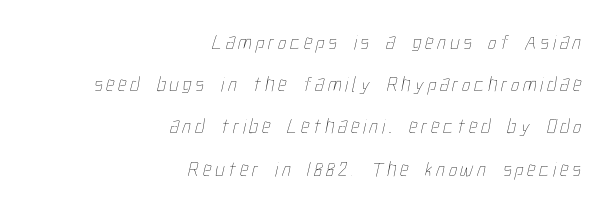
Whoever set this chose breathing room over compactness in the vertical rhythm. Horizontal alignment here is rightward, an uncommon choice for prose. The font is comparable to plain body text, perhaps lighter. The baseline area is clear.
